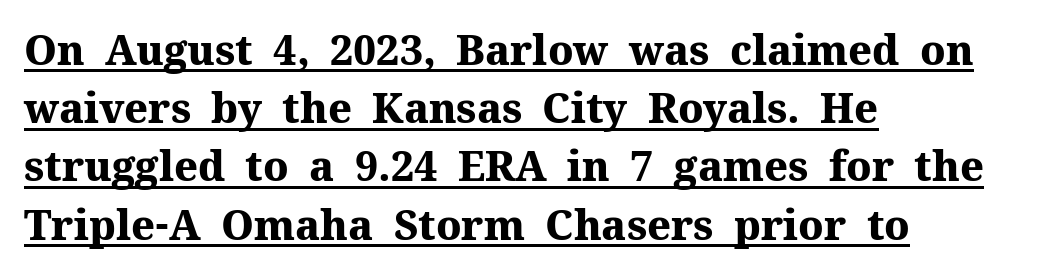
The image shows 41 px heavy serif type, upright; set left-aligned, normal line spacing (1.42x), normal letter spacing, underlined; medium stroke contrast and a medium x-height.
